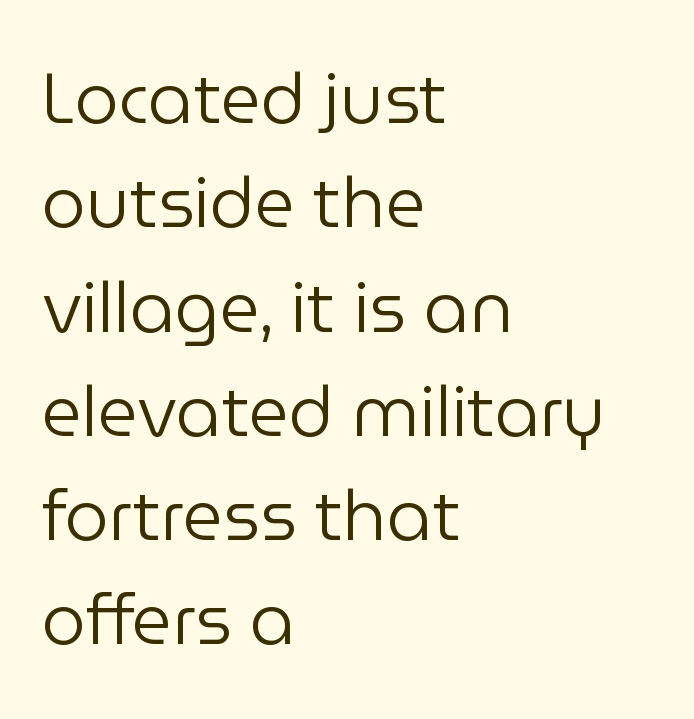
{"serif": "no", "italic": "no", "bold": "no", "weight": "regular", "width": "normal", "stroke_contrast": "low", "x_height": "medium", "monospaced": "no", "underline": "no", "align": "left", "line_spacing": "normal", "line_spacing_ratio": 1.49, "letter_spacing": "normal", "letter_spacing_em": 0.0, "glyph_px": 70}
